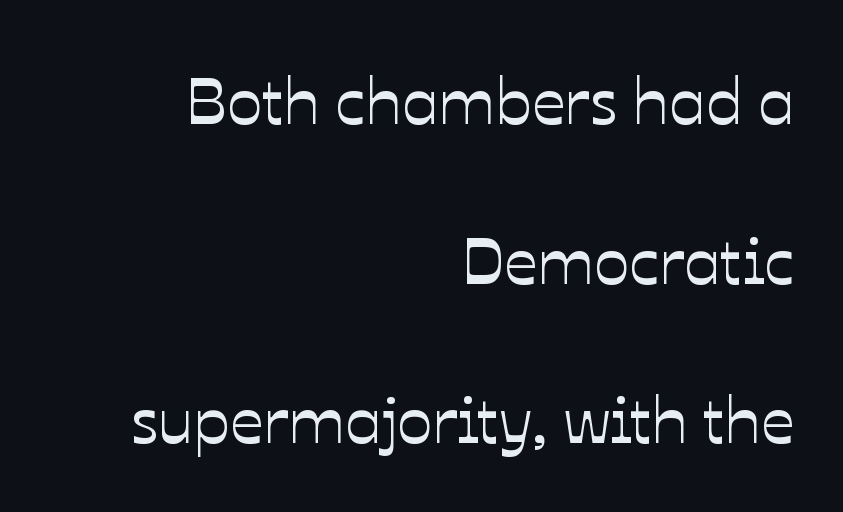
Compared with typical body copy, the letter spacing here is the same. One-word summary of the alignment: right. Proportional: the letters do not fall into vertical columns. The lettering stays uniformly vertical, giving the passage a roman look. Has an underline been added? It has not.
